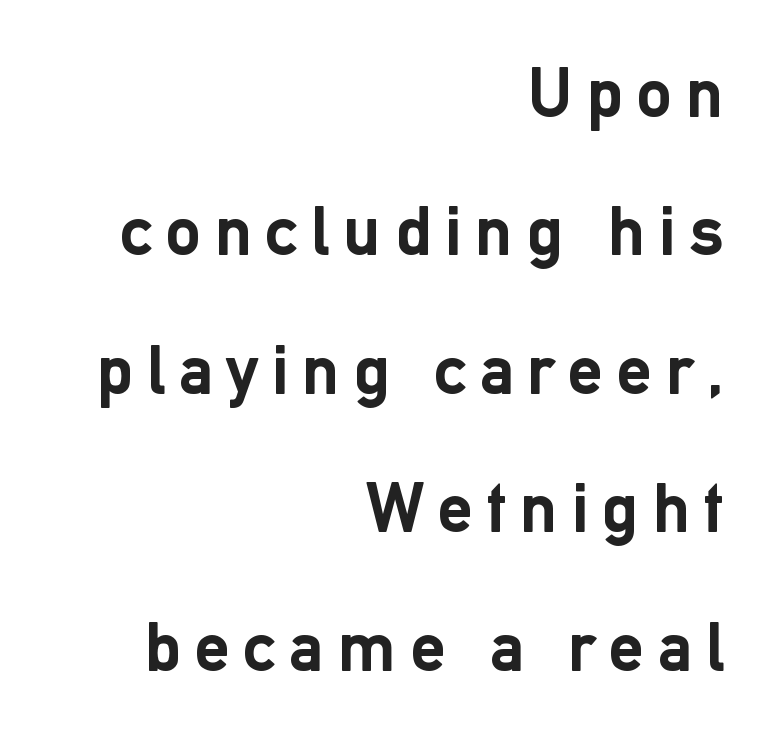
The image shows 71 px semibold sans-serif type, upright; set right-aligned, loose line spacing (1.95x), not underlined; low stroke contrast and a medium x-height.
